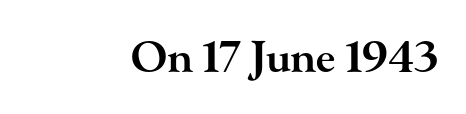
Q: Is the text bold? A: Semi-bold.
Q: Is the text italic (slanted)? A: No, it is upright.
Q: Is the typeface a serif or a sans-serif typeface? A: Serif.
Q: Is the text underlined? A: No.
Q: Is the spacing between letters normal or unusually wide? A: Normal.
Q: Width (condensed, normal, or wide)? A: Wide.
Q: Stroke contrast? A: High.
Q: x-height? A: Small.
Q: Monospaced? A: No.
